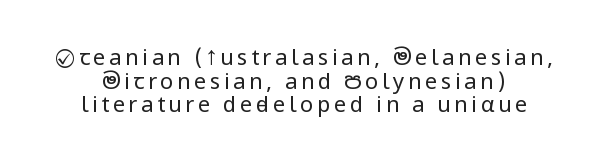
Each new line begins almost immediately beneath the previous one. Unmarked baselines from the first word to the last. The weight tops out at a normal text grade. No italicization has been applied; the sample stays upright.
